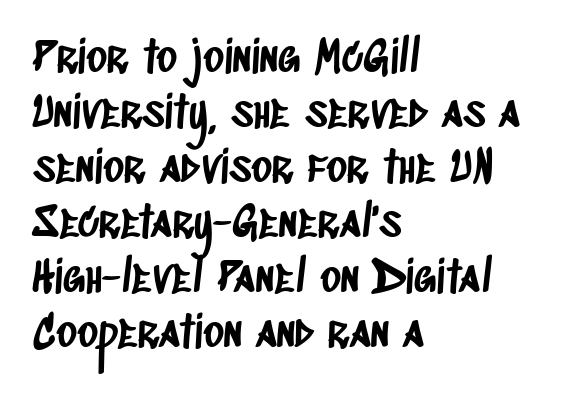
{"serif": "no", "width": "condensed", "stroke_contrast": "low", "x_height": "large", "monospaced": "no", "underline": "no", "align": "left", "line_spacing": "normal", "line_spacing_ratio": 1.25, "letter_spacing": "normal", "letter_spacing_em": 0.0, "glyph_px": 44}
